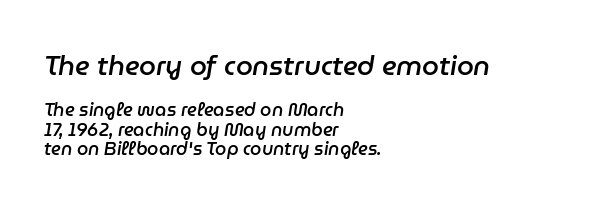
{"italic": "yes", "lean": "right", "slant_degrees": 9, "bold": "semi", "underline": "no", "align": "left", "line_spacing": "tight", "line_spacing_ratio": 1.09, "letter_spacing": "normal", "letter_spacing_em": 0.0, "larger_block": "first", "size_ratio": 1.5, "glyph_px": 27}
